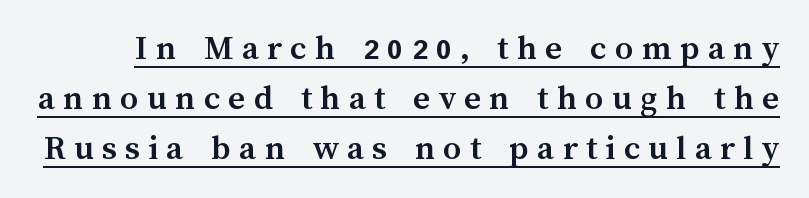
The image shows 36 px semibold type, upright; set normal line spacing (1.39x), unusually wide letter spacing (+0.23 em), underlined; medium stroke contrast and a medium x-height.
